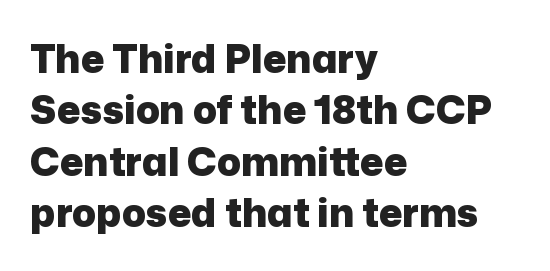
The image shows 39 px heavy sans-serif type, upright; set left-aligned, normal line spacing (1.32x), normal letter spacing, not underlined; low stroke contrast and a medium x-height.
